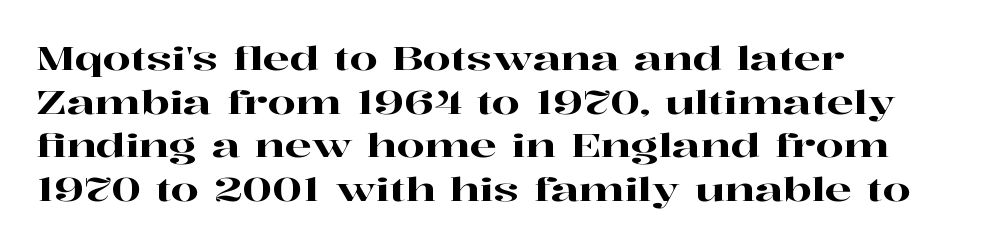
The typography opts for an upright posture over an oblique one. No word sits above an underline. Quick note: interline space is typical. A typesetter would call this zero additional tracking. The designer went with a serif here, giving each stem small feet. Think of a printed novel: that variable character pitch is what you see here.
